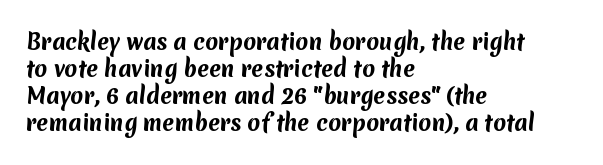
{"bold": "yes", "underline": "no", "align": "left", "line_spacing": "normal", "line_spacing_ratio": 1.28, "letter_spacing": "normal", "letter_spacing_em": 0.0, "glyph_px": 21}
